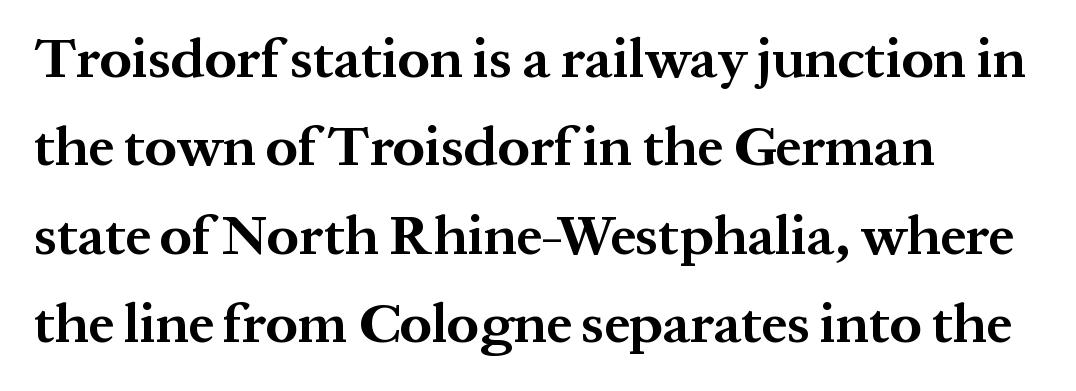
Q: Is the text bold? A: Yes.
Q: Is the text italic (slanted)? A: No, it is upright.
Q: Is the typeface a serif or a sans-serif typeface? A: Serif.
Q: Is the text underlined? A: No.
Q: How is the paragraph aligned? A: Left-aligned.
Q: Is the spacing between letters normal or unusually wide? A: Normal.
Q: Is the spacing between lines tight, normal or loose? A: Normal.
Q: Width (condensed, normal, or wide)? A: Normal.
Q: Stroke contrast? A: Medium.
Q: x-height? A: Medium.
Q: Monospaced? A: No.
